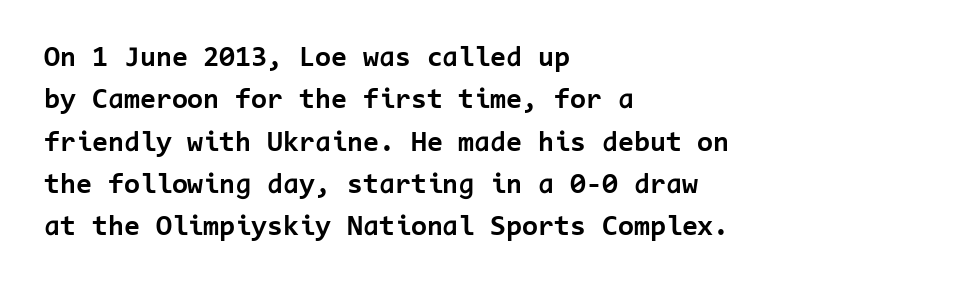
Look at the stroke-to-counter ratio: heavy, a bold. The passage shown is typed in a monospace face where columns stay perfectly aligned. Nothing sits at the stroke ends, so this counts as sans-serif. The compositor pushed each line to the left boundary. These lines sit exactly where default settings would place them. Caption: standard tracking, unaltered.
